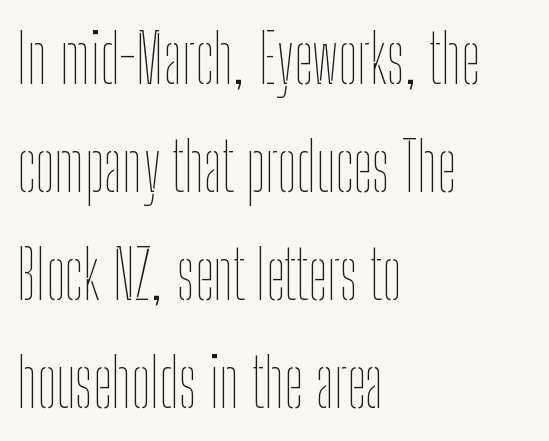
{"italic": "no", "bold": "no", "weight": "thin", "width": "condensed", "stroke_contrast": "low", "x_height": "medium", "monospaced": "no", "underline": "no", "align": "left", "line_spacing": "normal", "line_spacing_ratio": 1.59, "letter_spacing": "normal", "letter_spacing_em": 0.0, "glyph_px": 68}
